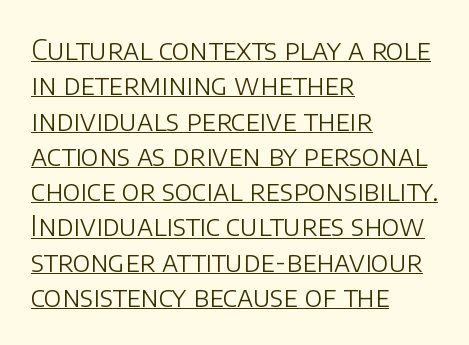
The image shows 28 px light sans-serif type, upright; set left-aligned, normal line spacing (1.26x), normal letter spacing, underlined; low stroke contrast and a large x-height.
